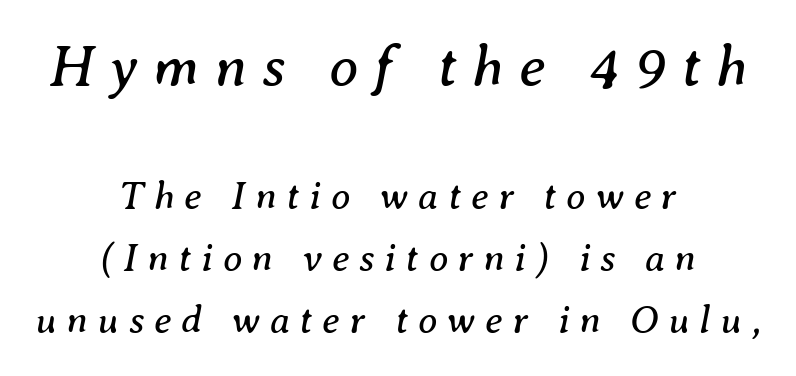
Q: Is the text bold? A: No.
Q: Is the text italic (slanted)? A: Yes, it leans right by about 8 degrees.
Q: Is the typeface a serif or a sans-serif typeface? A: Serif.
Q: Is the text underlined? A: No.
Q: How is the paragraph aligned? A: Centered.
Q: Is the spacing between letters normal or unusually wide? A: Unusually wide.
Q: Is the spacing between lines tight, normal or loose? A: Normal.
Q: Which block of text is set in a larger size, the first (top) or the second (bottom)? A: The first (top) one.
Q: Width (condensed, normal, or wide)? A: Normal.
Q: Stroke contrast? A: Medium.
Q: x-height? A: Medium.
Q: Monospaced? A: No.
